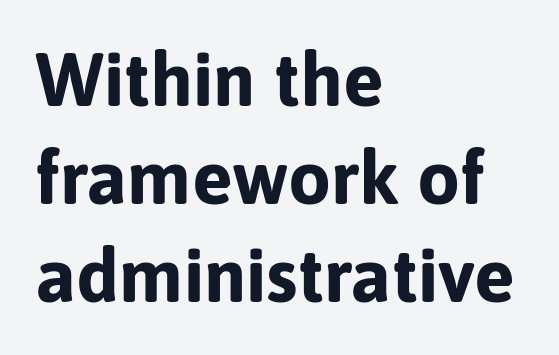
The image shows 76 px bold sans-serif type, upright; set left-aligned, normal line spacing (1.29x), normal letter spacing, not underlined; low stroke contrast and a medium x-height.
